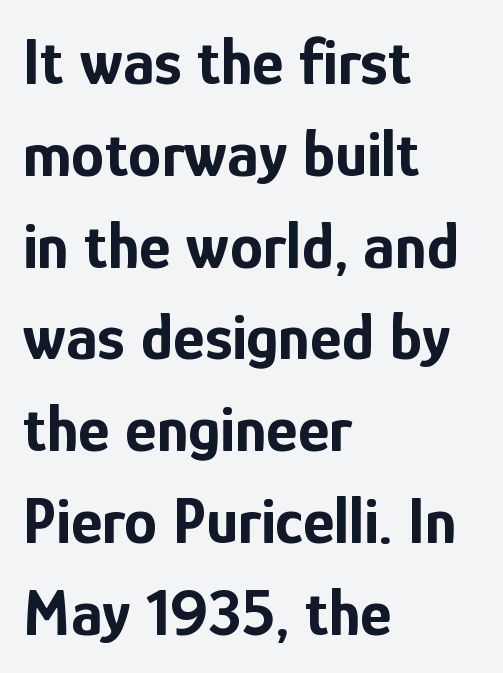
Words appear dense and cohesive because spacing is normal. The lines are quadded left. Heavy, bold letterforms. The glyphs in this specimen are sans serif.
